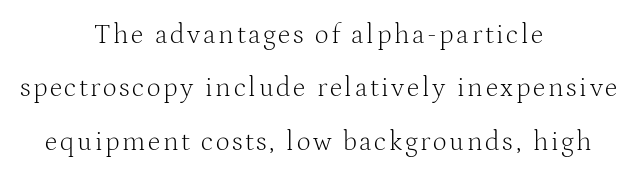
The image shows 27 px text type, upright; set centered, loose line spacing (1.98x), not underlined.
